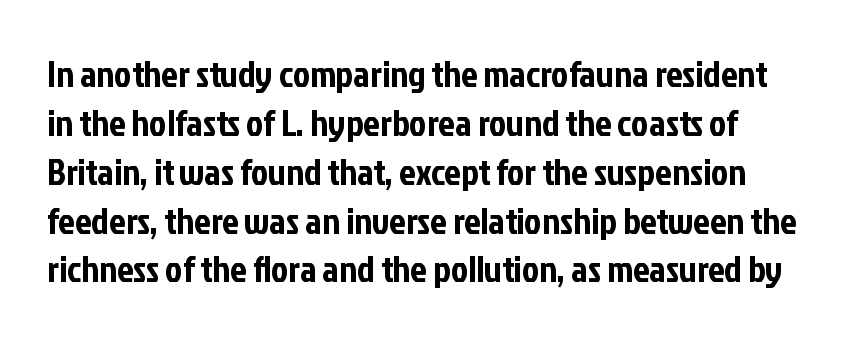
The image shows 37 px condensed sans-serif type, upright; set normal line spacing (1.32x), normal letter spacing, not underlined; low stroke contrast and a medium x-height.
